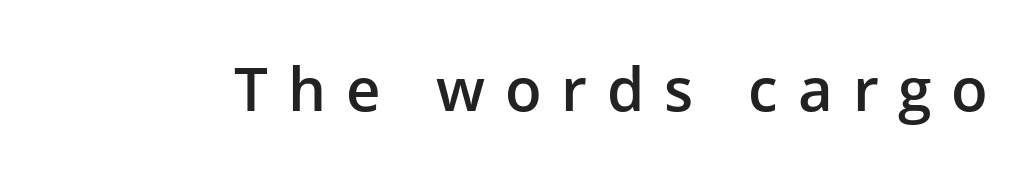
{"serif": "no", "italic": "no", "bold": "semi", "weight": "semibold", "width": "normal", "stroke_contrast": "low", "x_height": "medium", "monospaced": "no", "underline": "no", "letter_spacing": "wide", "letter_spacing_em": 0.33, "glyph_px": 60}
